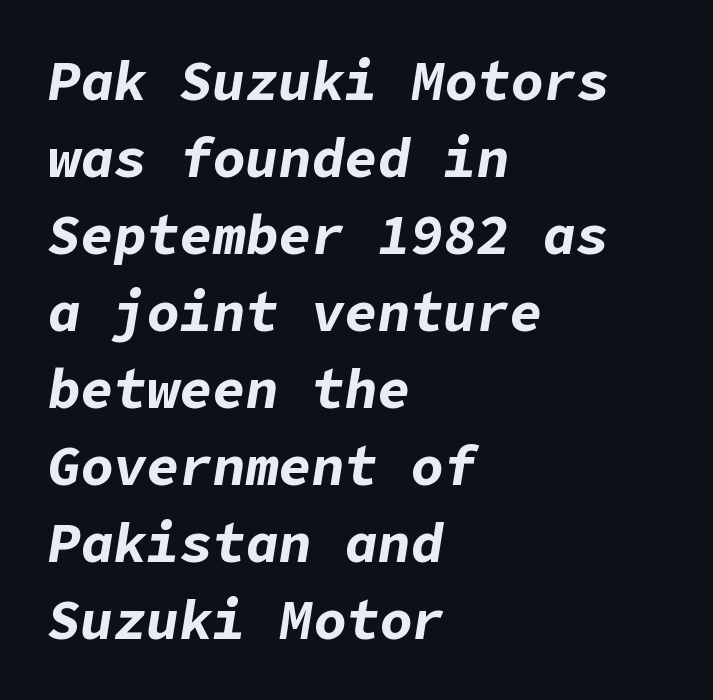
What stands out about the letter spacing? Nothing — it is the standard amount. Typeset ragged right — the left edge is the straight one. Glance below the letters and you will spot only blank space. One glance says typical: line gaps are just what's usual. The passage shown leans; its letterforms are oblique.
